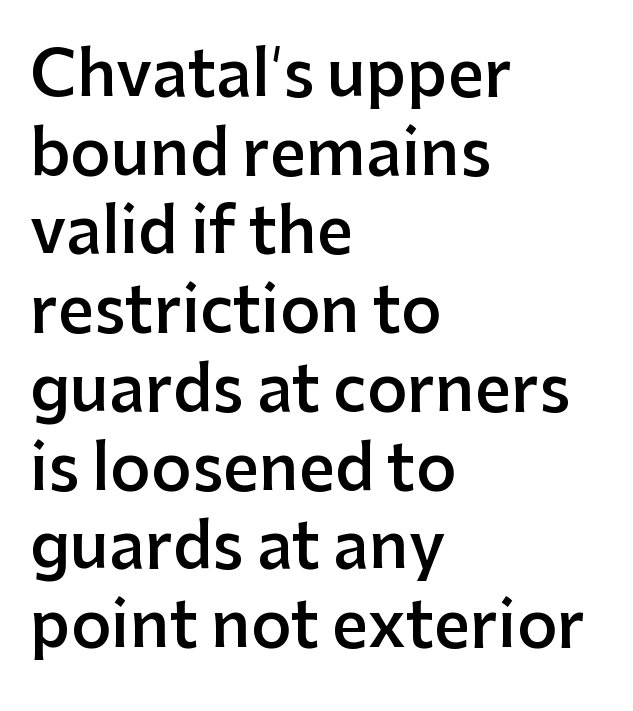
{"serif": "no", "italic": "no", "bold": "semi", "weight": "semibold", "width": "normal", "stroke_contrast": "low", "x_height": "medium", "monospaced": "no", "underline": "no", "align": "left", "line_spacing": "normal", "line_spacing_ratio": 1.25, "letter_spacing": "normal", "letter_spacing_em": 0.0, "glyph_px": 63}
